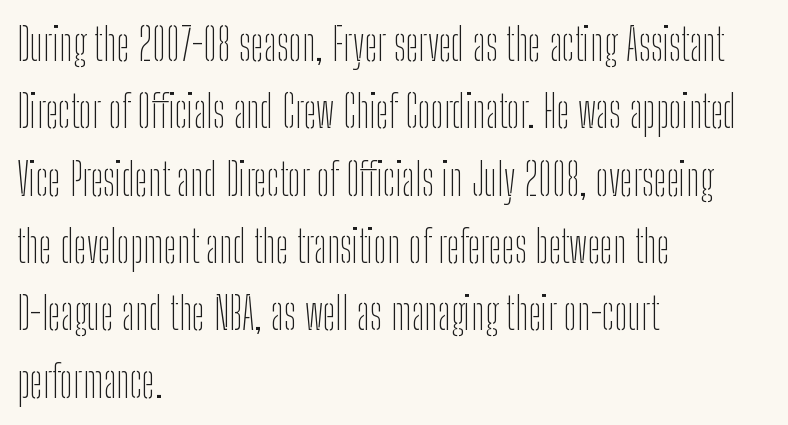
Weight: not bold — regular or lighter. Spacing between characters is what you'd get straight out of the box. The type sits square on the baseline with zero lean. The lines in this sample share a left origin and differ only in where they stop.
